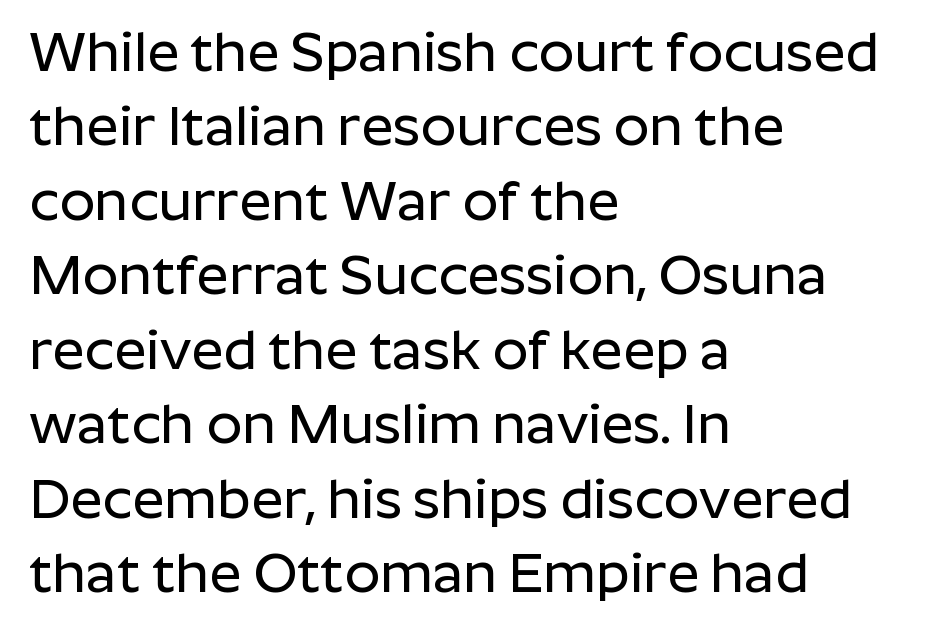
The image shows 56 px sans-serif type, upright; set left-aligned, normal line spacing (1.33x), normal letter spacing, not underlined; low stroke contrast and a medium x-height.
